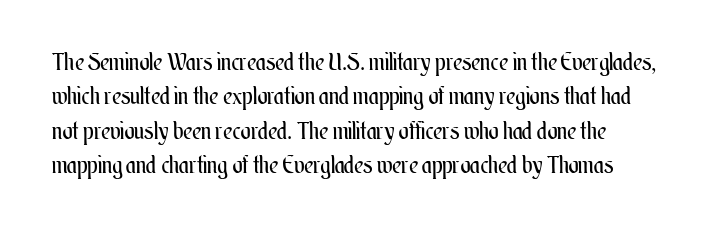
Q: Is the text bold? A: No.
Q: Is the text italic (slanted)? A: No, it is upright.
Q: Is the text underlined? A: No.
Q: How is the paragraph aligned? A: Left-aligned.
Q: Is the spacing between letters normal or unusually wide? A: Normal.
Q: Is the spacing between lines tight, normal or loose? A: Normal.
